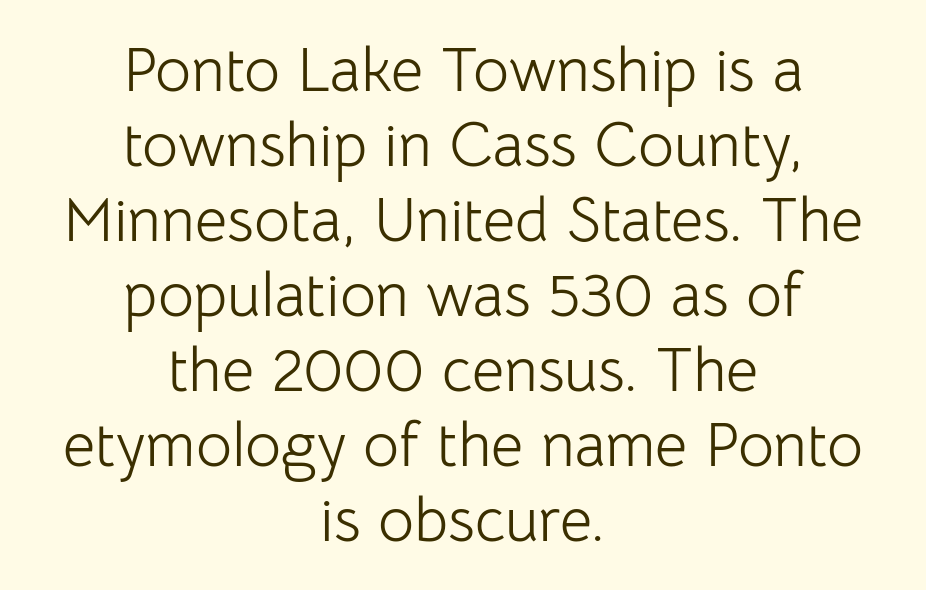
Q: Is the text bold? A: No.
Q: Is the text italic (slanted)? A: No, it is upright.
Q: Is the typeface a serif or a sans-serif typeface? A: Sans-serif.
Q: Is the text underlined? A: No.
Q: How is the paragraph aligned? A: Centered.
Q: Is the spacing between letters normal or unusually wide? A: Normal.
Q: Width (condensed, normal, or wide)? A: Normal.
Q: Stroke contrast? A: Low.
Q: x-height? A: Medium.
Q: Monospaced? A: No.
